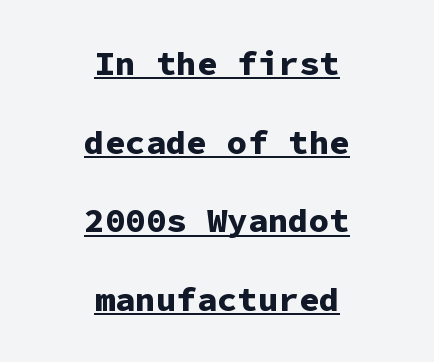
The image shows 34 px bold sans-serif type, upright, monospaced; set centered, loose line spacing (2.31x), normal letter spacing, underlined; low stroke contrast and a medium x-height.
